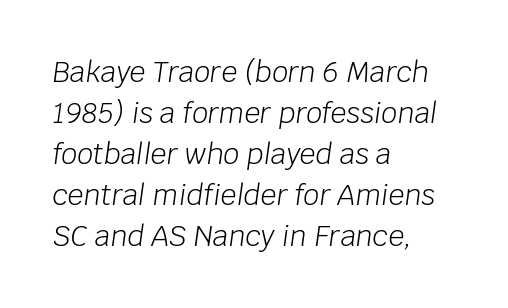
{"italic": "yes", "lean": "right", "slant_degrees": 8, "bold": "no", "weight": "light", "width": "normal", "stroke_contrast": "low", "x_height": "large", "monospaced": "no", "underline": "no", "align": "left", "line_spacing": "normal", "line_spacing_ratio": 1.46, "letter_spacing": "normal", "letter_spacing_em": 0.0, "glyph_px": 28}
